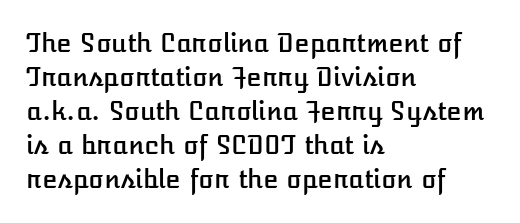
The image shows 25 px text type, upright; set left-aligned, normal line spacing (1.36x), normal letter spacing, not underlined.
